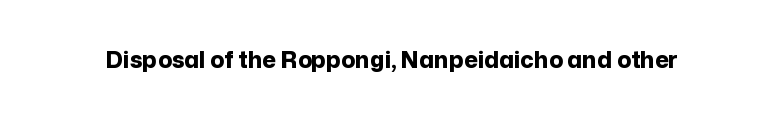
Notice how thick the strokes are: this is what a full bold looks like. In terms of letterspacing, this is plain default setting. The specimen omits any rule beneath the text block's lines. The lettering stays uniformly vertical, giving the passage a roman look.
